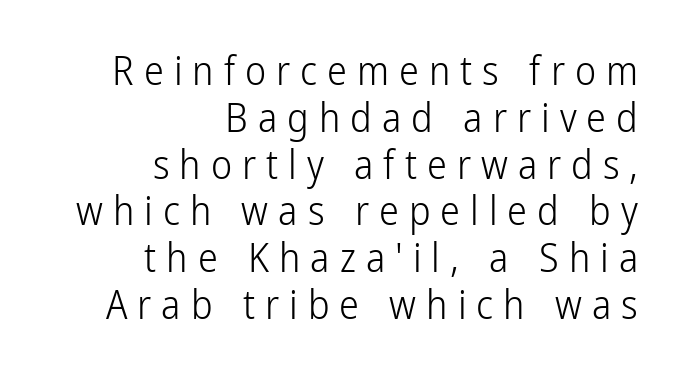
The image shows 40 px light, condensed sans-serif type, upright; set right-aligned, line spacing 1.17x, unusually wide letter spacing (+0.25 em), not underlined; low stroke contrast and a medium x-height.
